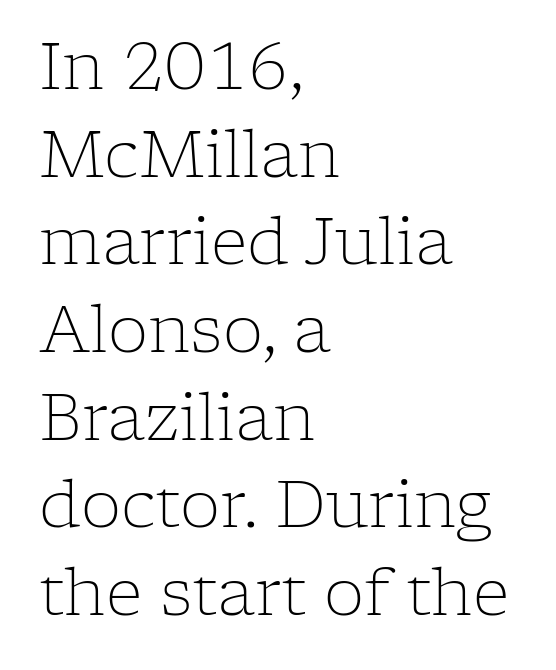
{"serif": "yes", "italic": "no", "bold": "no", "weight": "light", "width": "normal", "stroke_contrast": "low", "x_height": "medium", "monospaced": "no", "underline": "no", "align": "left", "line_spacing": "normal", "line_spacing_ratio": 1.37, "letter_spacing": "normal", "letter_spacing_em": 0.0, "glyph_px": 64}
